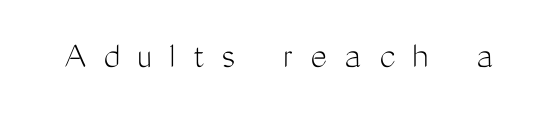
Inter-character spacing is expanded well beyond the font's built-in metrics. The area under the type is left untouched. Here the designer chose a conventional face with non-uniform glyph widths. Think standard paragraph weight, or any step lighter than that.
